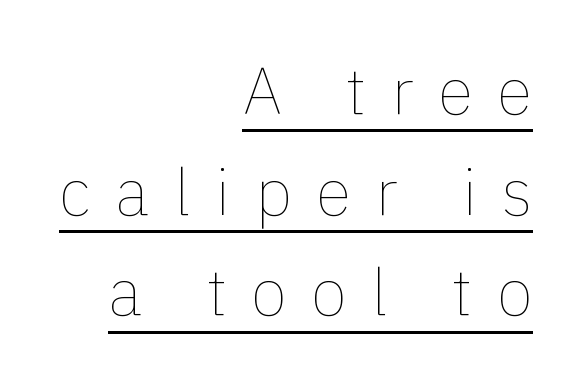
Q: Is the text bold? A: No.
Q: Is the text italic (slanted)? A: No, it is upright.
Q: Is the text underlined? A: Yes.
Q: How is the paragraph aligned? A: Right-aligned.
Q: Is the spacing between letters normal or unusually wide? A: Unusually wide.
Q: Is the spacing between lines tight, normal or loose? A: Normal.
Q: Width (condensed, normal, or wide)? A: Normal.
Q: x-height? A: Medium.
Q: Monospaced? A: No.
